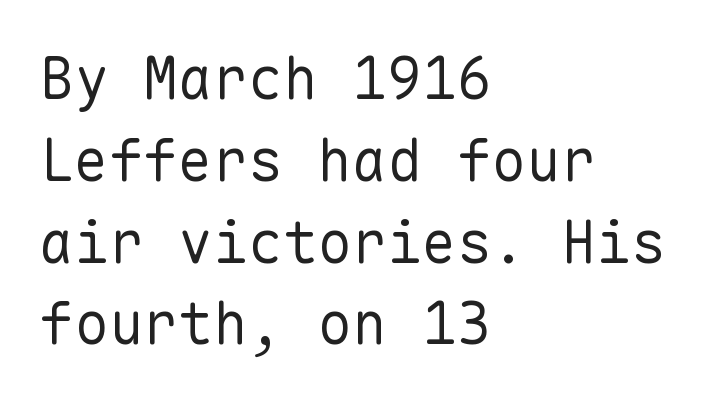
Nobody touched the tracking dial on this one. Descender tails drop into unmarked territory. Notice how the passage keeps a crisp vertical edge on the left only. I'd call this a sans setting — the letters go barefoot.
